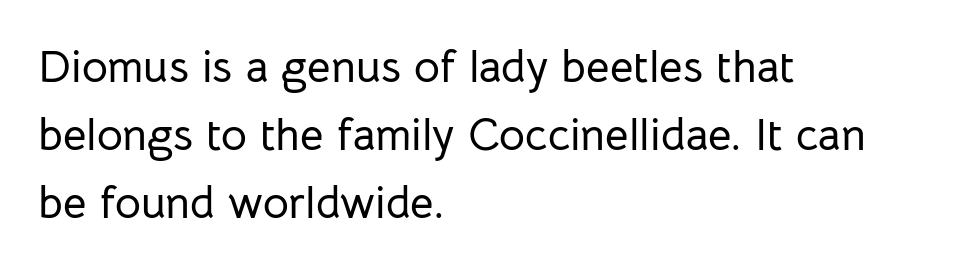
{"serif": "no", "italic": "no", "width": "normal", "stroke_contrast": "low", "x_height": "medium", "monospaced": "no", "underline": "no", "align": "left", "line_spacing": "normal", "line_spacing_ratio": 1.51, "letter_spacing": "normal", "letter_spacing_em": 0.0, "glyph_px": 45}
